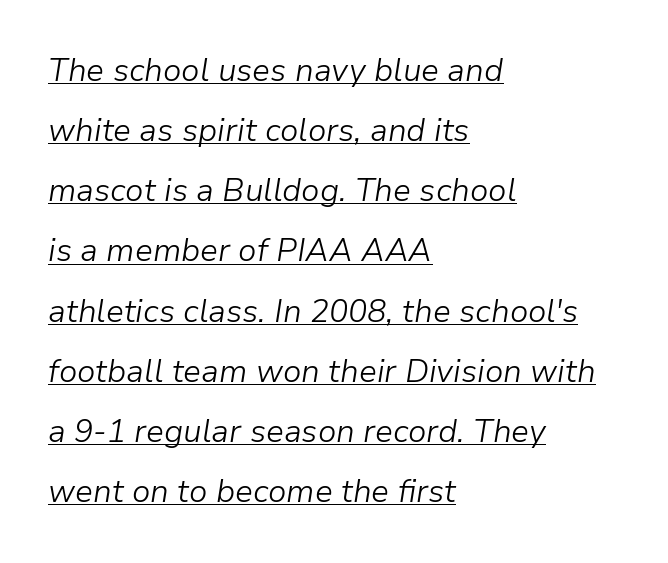
The image shows 32 px light type, italic (leaning right); set left-aligned, line spacing 1.88x, normal letter spacing, underlined; low stroke contrast and a medium x-height.
